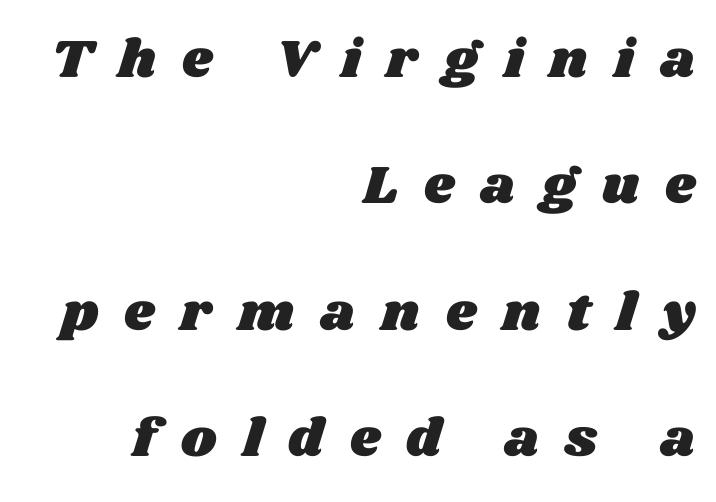
Q: Is the text underlined? A: No.
Q: How is the paragraph aligned? A: Right-aligned.
Q: Is the spacing between letters normal or unusually wide? A: Unusually wide.
Q: Is the spacing between lines tight, normal or loose? A: Loose.
Q: Width (condensed, normal, or wide)? A: Wide.
Q: Stroke contrast? A: Medium.
Q: x-height? A: Large.
Q: Monospaced? A: No.
